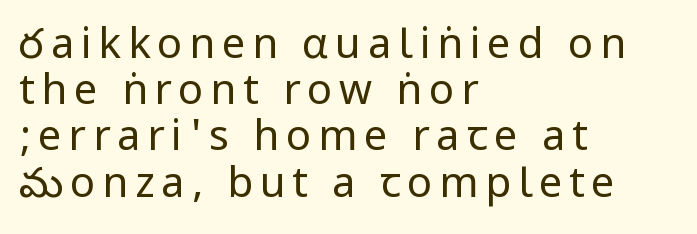
Q: Is the text bold? A: No.
Q: Is the text italic (slanted)? A: No, it is upright.
Q: Is the typeface a serif or a sans-serif typeface? A: Sans-serif.
Q: Is the text underlined? A: No.
Q: How is the paragraph aligned? A: Left-aligned.
Q: Is the spacing between lines tight, normal or loose? A: Tight.
Q: Width (condensed, normal, or wide)? A: Condensed.
Q: Stroke contrast? A: Low.
